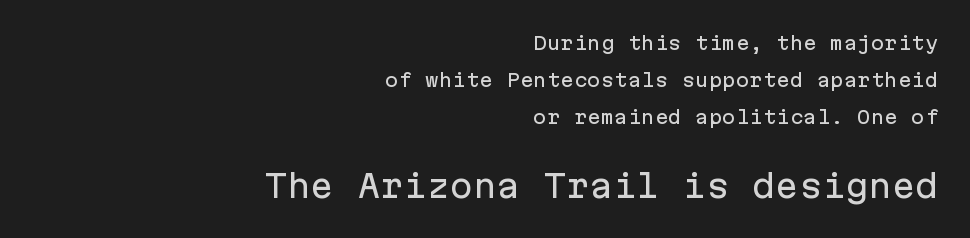
Q: Is the text italic (slanted)? A: No, it is upright.
Q: Is the typeface a serif or a sans-serif typeface? A: Sans-serif.
Q: Is the text underlined? A: No.
Q: How is the paragraph aligned? A: Right-aligned.
Q: Is the spacing between letters normal or unusually wide? A: Normal.
Q: Is the spacing between lines tight, normal or loose? A: Loose.
Q: Which block of text is set in a larger size, the first (top) or the second (bottom)? A: The second (bottom) one.
Q: Width (condensed, normal, or wide)? A: Normal.
Q: Stroke contrast? A: Low.
Q: x-height? A: Medium.
Q: Monospaced? A: Yes.
